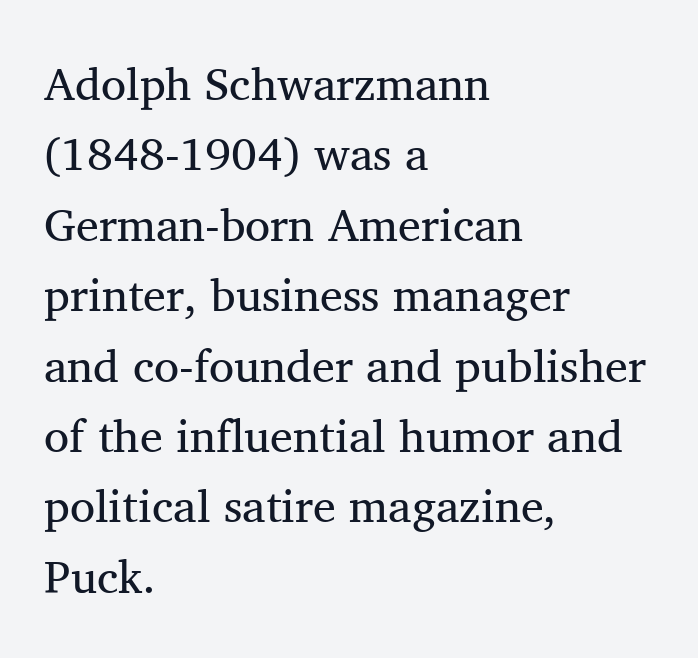
{"serif": "yes", "italic": "no", "bold": "no", "weight": "regular", "width": "normal", "stroke_contrast": "medium", "x_height": "medium", "monospaced": "no", "underline": "no", "align": "left", "line_spacing": "normal", "line_spacing_ratio": 1.53, "letter_spacing": "normal", "letter_spacing_em": 0.0, "glyph_px": 46}
